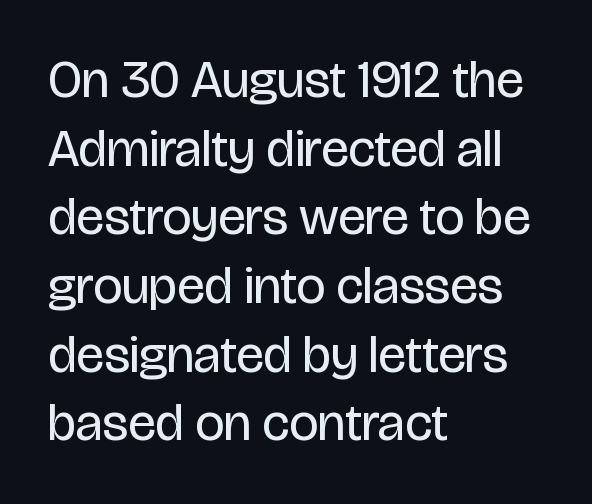
Q: Is the text bold? A: No.
Q: Is the text italic (slanted)? A: No, it is upright.
Q: Is the typeface a serif or a sans-serif typeface? A: Sans-serif.
Q: Is the text underlined? A: No.
Q: How is the paragraph aligned? A: Left-aligned.
Q: Is the spacing between letters normal or unusually wide? A: Normal.
Q: Is the spacing between lines tight, normal or loose? A: Normal.
Q: Width (condensed, normal, or wide)? A: Condensed.
Q: Stroke contrast? A: Low.
Q: x-height? A: Large.
Q: Monospaced? A: No.
